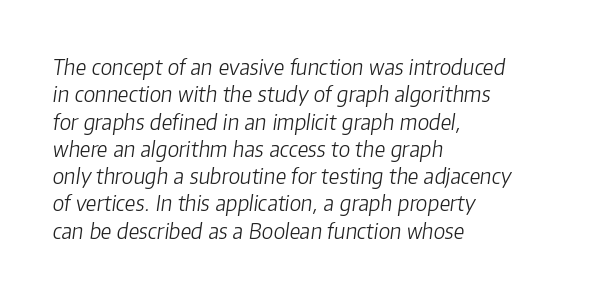
The image shows 21 px text type, italic (leaning right); set left-aligned, normal line spacing (1.3x), normal letter spacing, not underlined.
